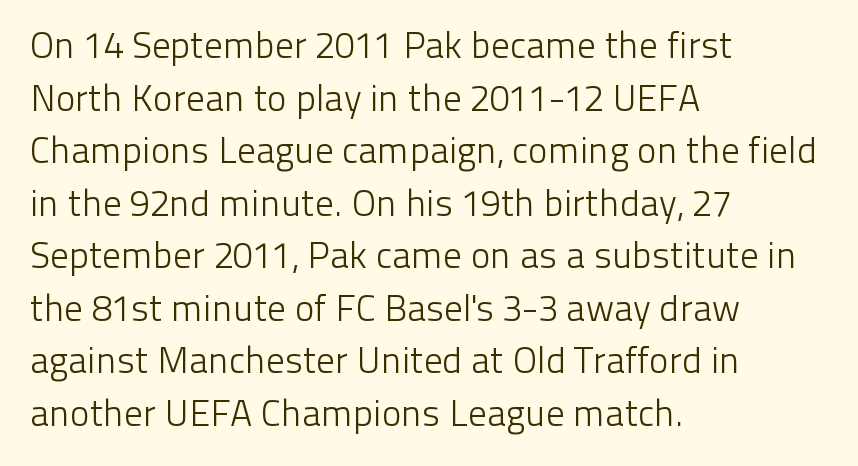
Compared with a typical body face, this is equally light or lighter still. These lines sit exactly where default settings would place them. The space beneath each line is pristine and unruled. If you drew a line through each stem, it would be perfectly vertical. All the whitespace from short lines collects on the right. The letters advance in unequal steps, a hallmark of proportional type.
